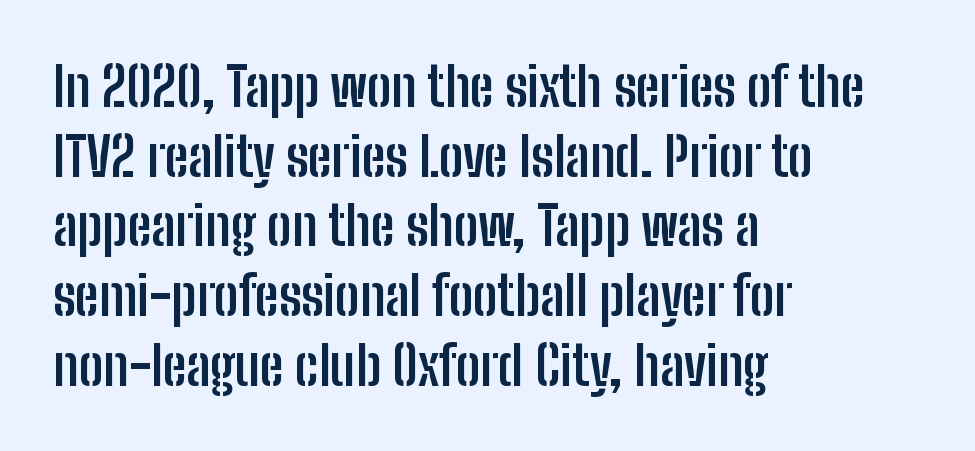
Q: Is the text bold? A: Yes.
Q: Is the text italic (slanted)? A: No, it is upright.
Q: Is the typeface a serif or a sans-serif typeface? A: Sans-serif.
Q: Is the text underlined? A: No.
Q: How is the paragraph aligned? A: Left-aligned.
Q: Is the spacing between letters normal or unusually wide? A: Normal.
Q: Is the spacing between lines tight, normal or loose? A: Normal.
Q: Width (condensed, normal, or wide)? A: Condensed.
Q: Stroke contrast? A: Low.
Q: x-height? A: Medium.
Q: Monospaced? A: No.
